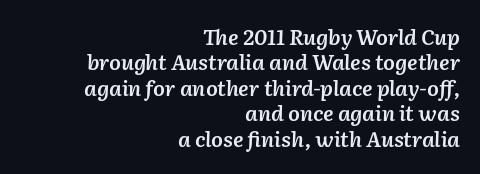
The image shows 21 px text type, italic (leaning right); set right-aligned, line spacing 1.21x, normal letter spacing, not underlined.
